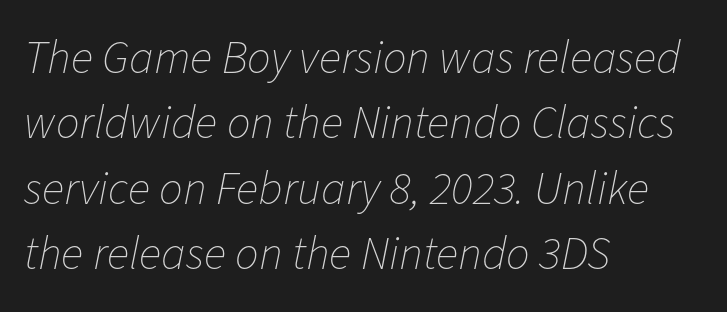
The face used here is rendered with its standard letterfit. Compared with a typical body face, this is equally light or lighter still. Reading down the column, the eye jumps a familiar distance to each next line. A typesetter would mark this as italic.
